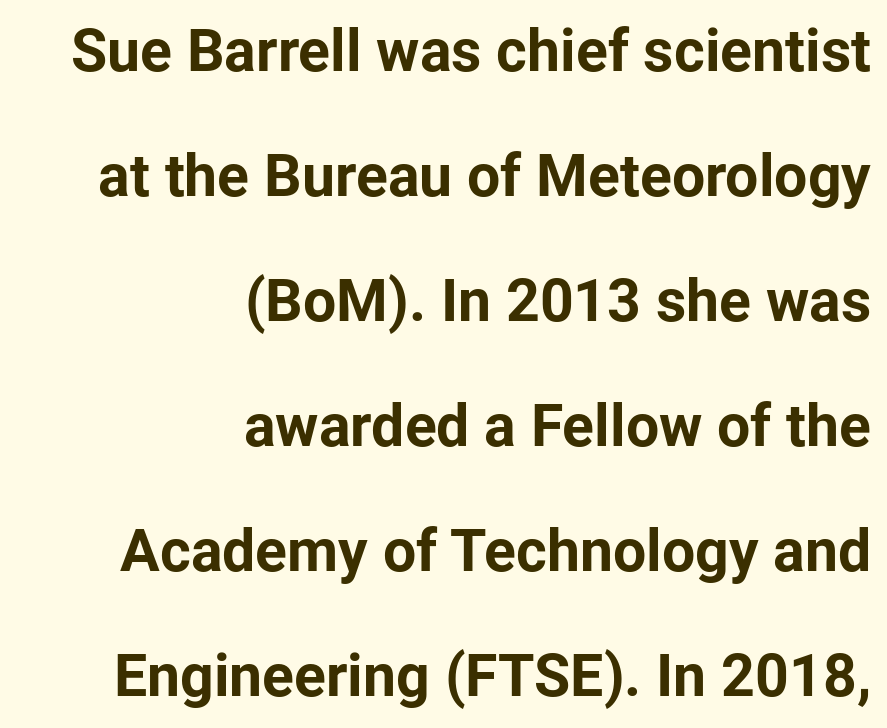
The image shows 59 px bold sans-serif type, upright; set right-aligned, loose line spacing (2.12x), normal letter spacing, not underlined; low stroke contrast and a medium x-height.
